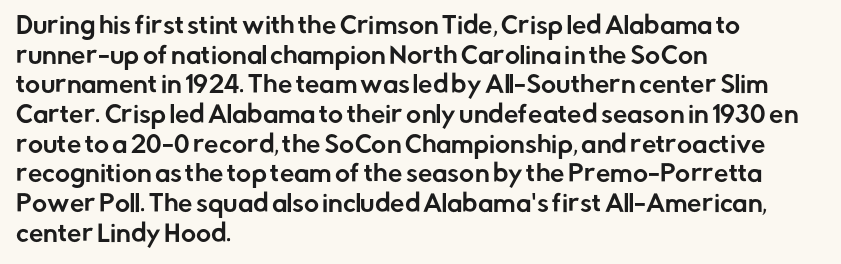
The image shows 23 px text type, upright; set left-aligned, normal line spacing (1.29x), normal letter spacing, not underlined.
